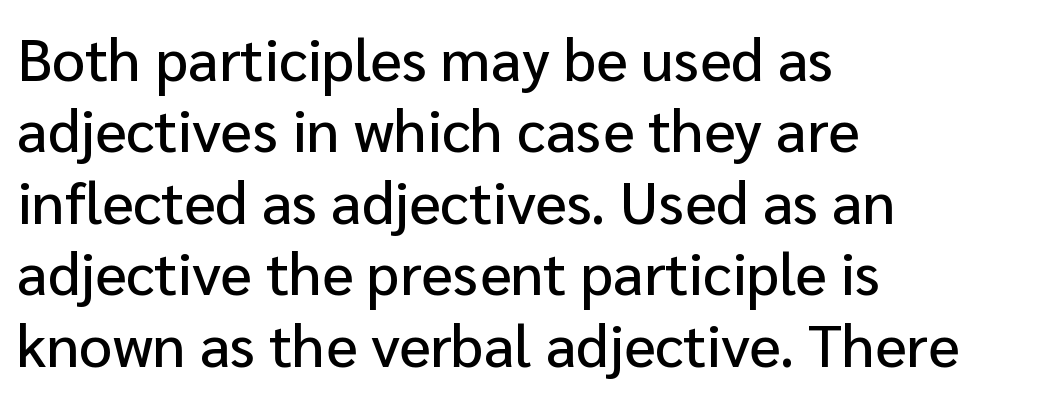
Q: Is the text italic (slanted)? A: No, it is upright.
Q: Is the typeface a serif or a sans-serif typeface? A: Sans-serif.
Q: Is the text underlined? A: No.
Q: How is the paragraph aligned? A: Left-aligned.
Q: Is the spacing between letters normal or unusually wide? A: Normal.
Q: Width (condensed, normal, or wide)? A: Normal.
Q: Stroke contrast? A: Low.
Q: x-height? A: Medium.
Q: Monospaced? A: No.
